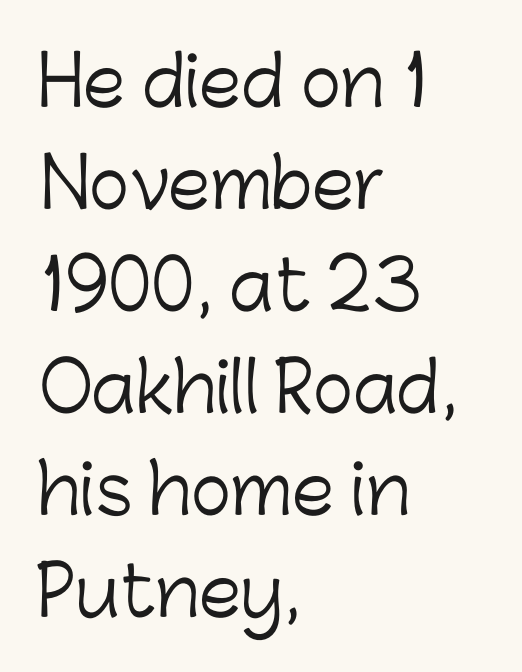
The image shows 68 px light sans-serif type, upright; set left-aligned, normal line spacing (1.5x), normal letter spacing, not underlined; low stroke contrast and a medium x-height.
